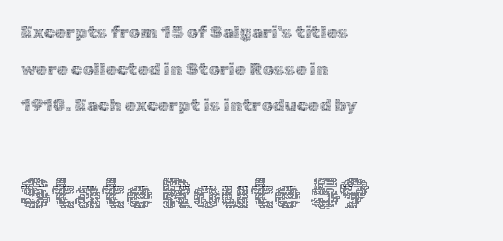
A light-to-regular cut is what we see here. The later block is typeset at a bigger size than the earlier block. Observe the ordinary spacing: letters are neighbours, not strangers. Check the space under the baseline: it is left empty. The paragraph has a hard left edge and a soft right edge.
